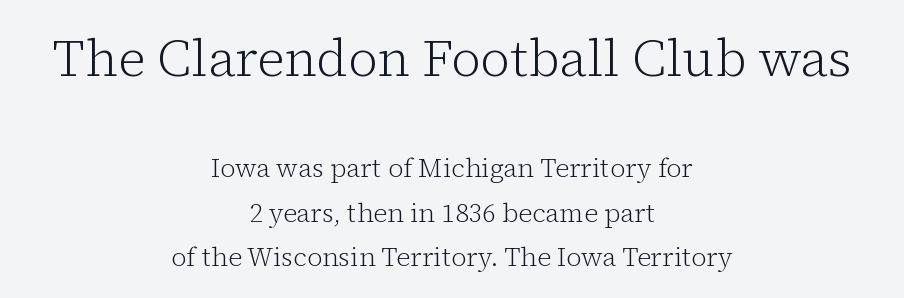
Q: Is the text bold? A: No.
Q: Is the text italic (slanted)? A: No, it is upright.
Q: Is the typeface a serif or a sans-serif typeface? A: Serif.
Q: Is the text underlined? A: No.
Q: How is the paragraph aligned? A: Centered.
Q: Is the spacing between letters normal or unusually wide? A: Normal.
Q: Is the spacing between lines tight, normal or loose? A: Normal.
Q: Which block of text is set in a larger size, the first (top) or the second (bottom)? A: The first (top) one.
Q: Width (condensed, normal, or wide)? A: Normal.
Q: Stroke contrast? A: Low.
Q: x-height? A: Medium.
Q: Monospaced? A: No.
